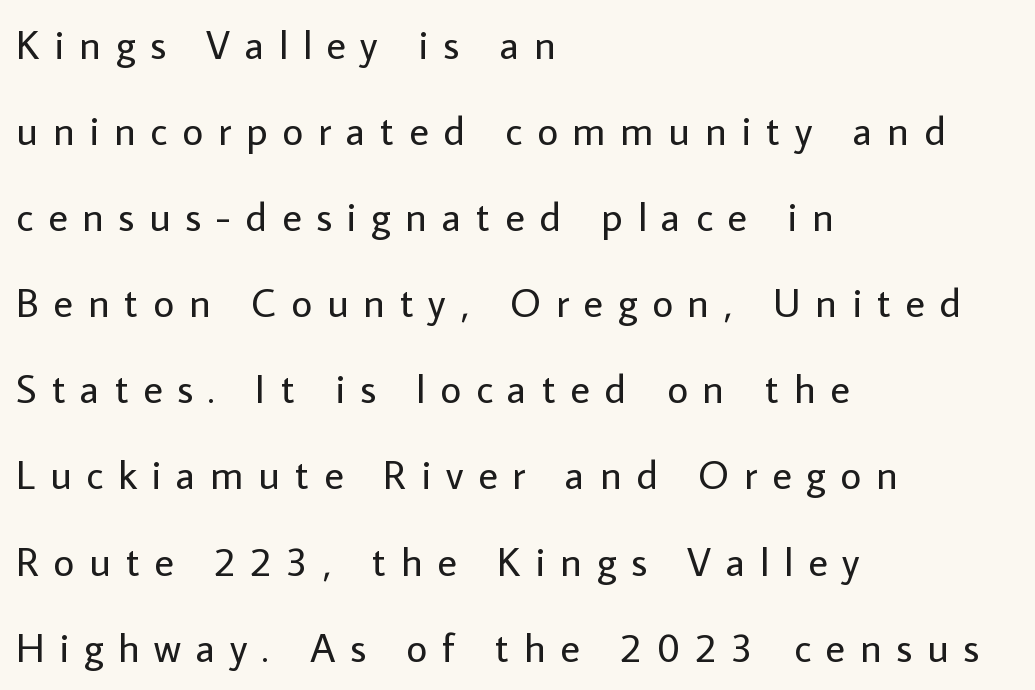
Spacing verdict: proportional, widths tailored to each character. Unlike a traditional serif, this face leaves its strokes unadorned. What stands out about the letter spacing? Its width — letters are far apart. Unlike italic type, these characters show no tilt at all. Descenders hang freely into open space. Where is the straight margin? On the left.
